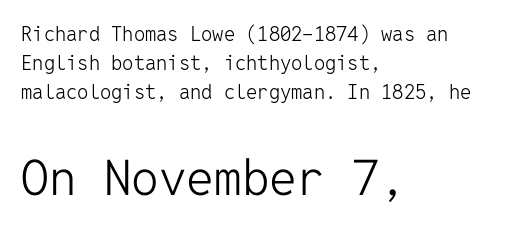
Q: Is the text bold? A: No.
Q: Is the text italic (slanted)? A: No, it is upright.
Q: Is the typeface a serif or a sans-serif typeface? A: Sans-serif.
Q: Is the text underlined? A: No.
Q: How is the paragraph aligned? A: Left-aligned.
Q: Is the spacing between letters normal or unusually wide? A: Normal.
Q: Is the spacing between lines tight, normal or loose? A: Normal.
Q: Which block of text is set in a larger size, the first (top) or the second (bottom)? A: The second (bottom) one.
Q: Width (condensed, normal, or wide)? A: Normal.
Q: Stroke contrast? A: Low.
Q: x-height? A: Medium.
Q: Monospaced? A: Yes.
